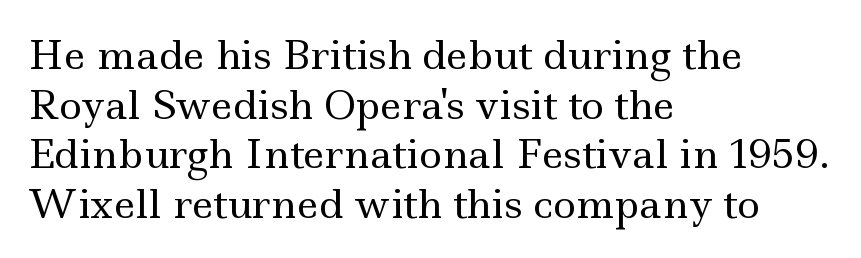
Q: Is the text bold? A: No.
Q: Is the text italic (slanted)? A: No, it is upright.
Q: Is the typeface a serif or a sans-serif typeface? A: Serif.
Q: Is the text underlined? A: No.
Q: How is the paragraph aligned? A: Left-aligned.
Q: Is the spacing between letters normal or unusually wide? A: Normal.
Q: Is the spacing between lines tight, normal or loose? A: Normal.
Q: Width (condensed, normal, or wide)? A: Wide.
Q: x-height? A: Small.
Q: Monospaced? A: No.
